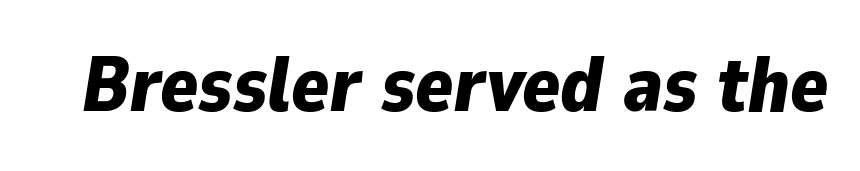
The image shows 78 px bold type, italic (leaning right); set normal letter spacing, not underlined; low stroke contrast and a medium x-height.
